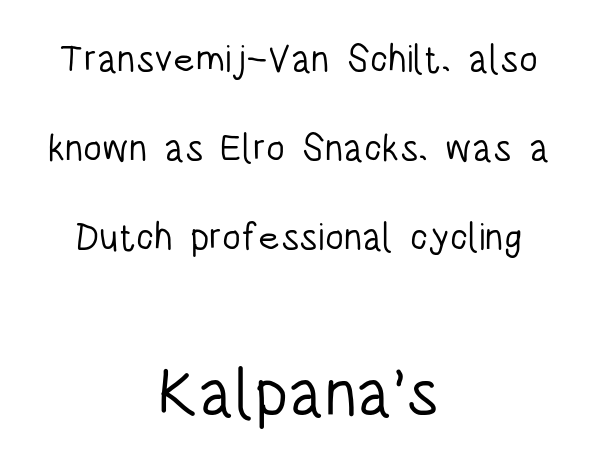
The typeface chosen for these lines omits serifs. Caption: standard tracking, unaltered. No letter is thick-stroked: the sample isn't bold. This rendering uses center alignment, leaving both contours irregular but symmetric. Italic: no, the glyphs are upright roman. Do the characters align in a grid? No, the font is proportional.
